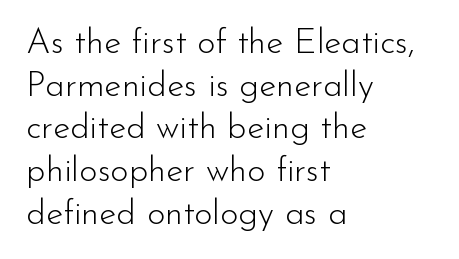
The image shows 35 px light sans-serif type, upright; set left-aligned, line spacing 1.22x, normal letter spacing, not underlined; low stroke contrast and a small x-height.
